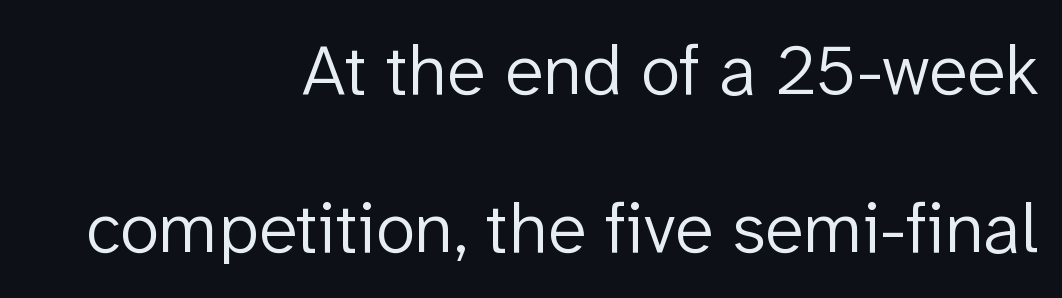
The image shows 72 px light sans-serif type, upright; set right-aligned, loose line spacing (2.19x), normal letter spacing, not underlined; low stroke contrast and a medium x-height.
